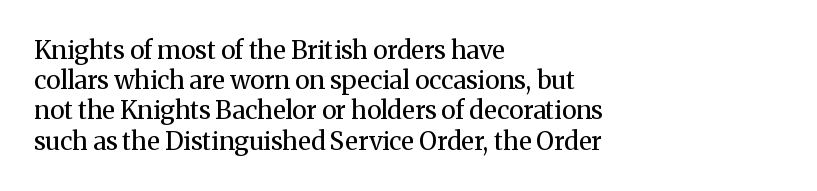
In terms of posture, this sample is upright. The rendering keeps characters at their native spacing. Caption: face not bold, strokes unweighted. The string is rendered with underlining switched off. Horizontal alignment here is leftward, the default for most running prose.
